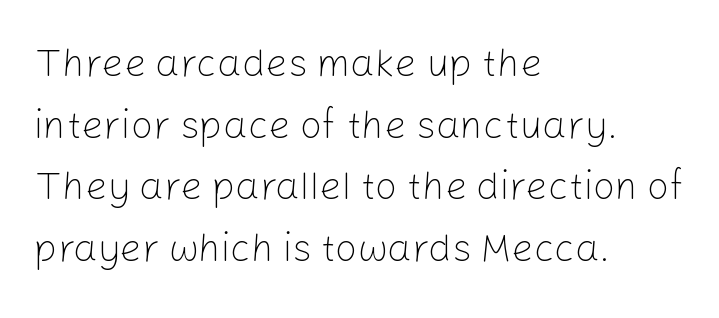
Q: Is the text bold? A: No.
Q: Is the text italic (slanted)? A: No, it is upright.
Q: Is the typeface a serif or a sans-serif typeface? A: Sans-serif.
Q: Is the text underlined? A: No.
Q: How is the paragraph aligned? A: Left-aligned.
Q: Is the spacing between letters normal or unusually wide? A: Normal.
Q: Is the spacing between lines tight, normal or loose? A: Normal.
Q: Width (condensed, normal, or wide)? A: Normal.
Q: Stroke contrast? A: Low.
Q: x-height? A: Medium.
Q: Monospaced? A: No.
